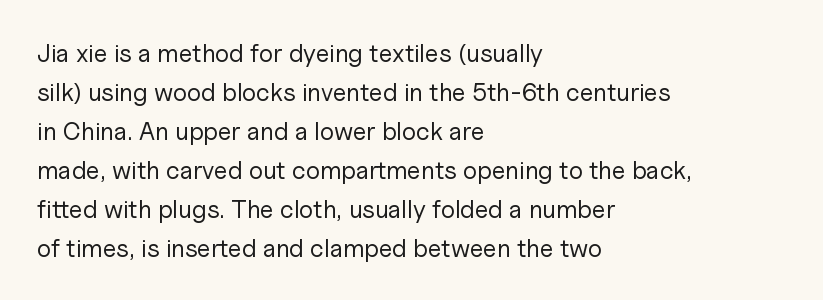
The space between consecutive lines is moderate. In terms of letterspacing, this is plain default setting. This rendering features lettering with no underline. Is the stroke heavy? The answer is a plain regular-or-lighter.
